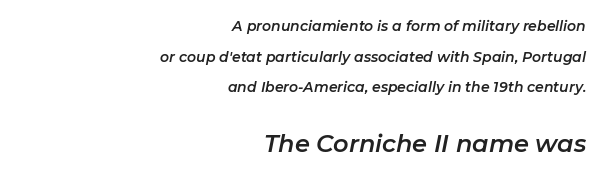
The more generous point size was reserved for the lower chunk. A great deal of white space separates one row of letters from the next. A typesetter would mark this as italic. A bare baseline throughout the passage.
